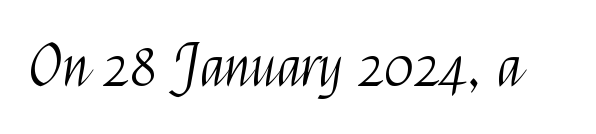
{"serif": "no", "bold": "no", "weight": "light", "width": "condensed", "stroke_contrast": "medium", "x_height": "medium", "monospaced": "no", "underline": "no", "letter_spacing": "normal", "letter_spacing_em": 0.0, "glyph_px": 58}
